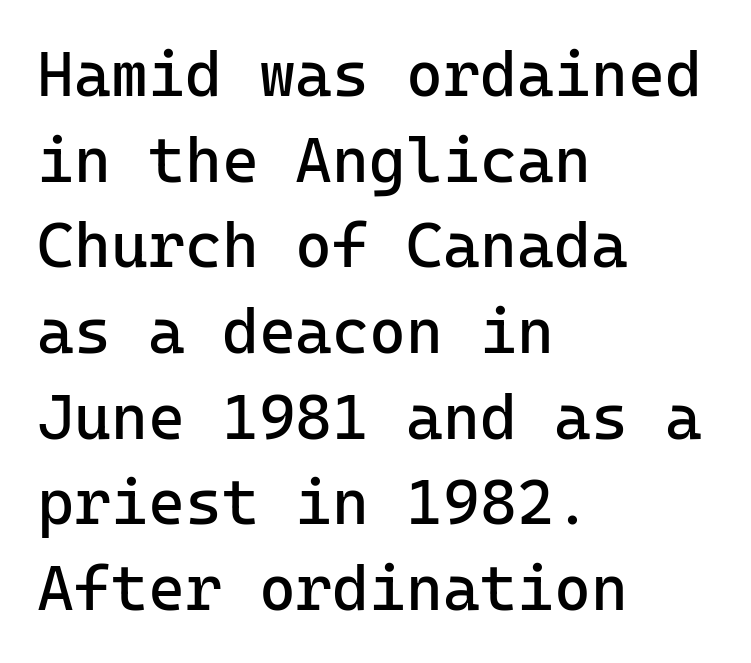
Q: Is the text bold? A: No.
Q: Is the text italic (slanted)? A: No, it is upright.
Q: Is the typeface a serif or a sans-serif typeface? A: Sans-serif.
Q: Is the text underlined? A: No.
Q: How is the paragraph aligned? A: Left-aligned.
Q: Is the spacing between letters normal or unusually wide? A: Normal.
Q: Is the spacing between lines tight, normal or loose? A: Normal.
Q: Width (condensed, normal, or wide)? A: Normal.
Q: Stroke contrast? A: Low.
Q: x-height? A: Medium.
Q: Monospaced? A: Yes.
